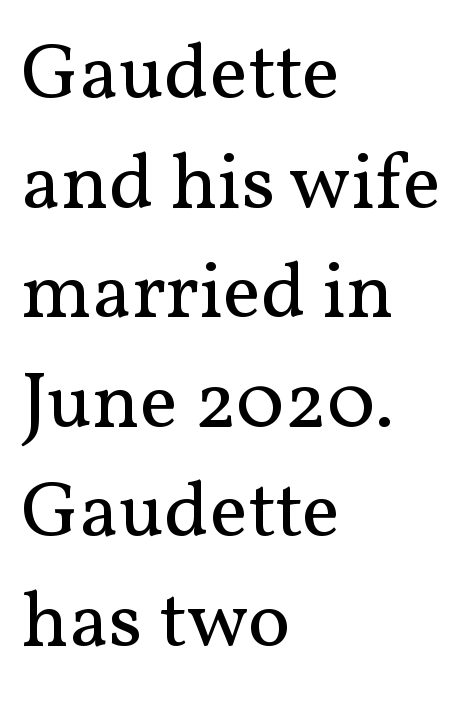
The line-height multiplier appears to be the usual default. These glyphs show unthickened strokes, regular width or finer. The lines are quadded left. Italic: no, the glyphs are upright roman.
